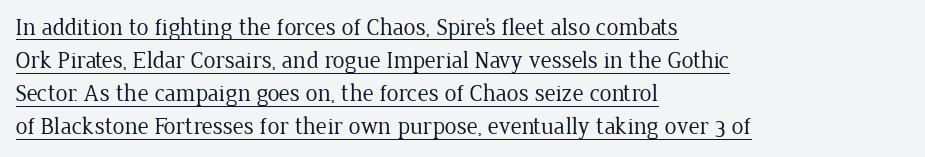
Q: Is the text bold? A: No.
Q: Is the text italic (slanted)? A: No, it is upright.
Q: Is the text underlined? A: Yes.
Q: How is the paragraph aligned? A: Left-aligned.
Q: Is the spacing between letters normal or unusually wide? A: Normal.
Q: Is the spacing between lines tight, normal or loose? A: Normal.
